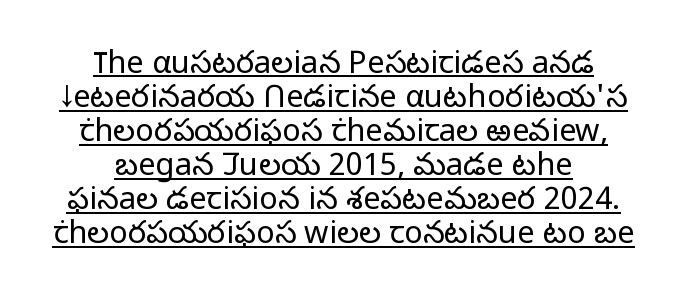
Q: Is the text bold? A: No.
Q: Is the text italic (slanted)? A: No, it is upright.
Q: Is the typeface a serif or a sans-serif typeface? A: Sans-serif.
Q: Is the text underlined? A: Yes.
Q: How is the paragraph aligned? A: Centered.
Q: Is the spacing between letters normal or unusually wide? A: Normal.
Q: Is the spacing between lines tight, normal or loose? A: Tight.
Q: Width (condensed, normal, or wide)? A: Normal.
Q: Stroke contrast? A: Low.
Q: x-height? A: Medium.
Q: Monospaced? A: No.
